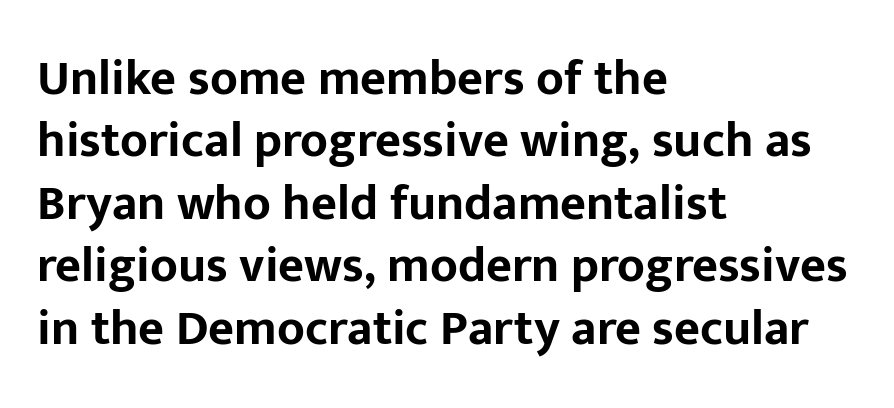
Q: Is the text bold? A: Yes.
Q: Is the text italic (slanted)? A: No, it is upright.
Q: Is the typeface a serif or a sans-serif typeface? A: Sans-serif.
Q: Is the text underlined? A: No.
Q: How is the paragraph aligned? A: Left-aligned.
Q: Is the spacing between letters normal or unusually wide? A: Normal.
Q: Is the spacing between lines tight, normal or loose? A: Normal.
Q: Width (condensed, normal, or wide)? A: Normal.
Q: Stroke contrast? A: Low.
Q: x-height? A: Medium.
Q: Monospaced? A: No.
